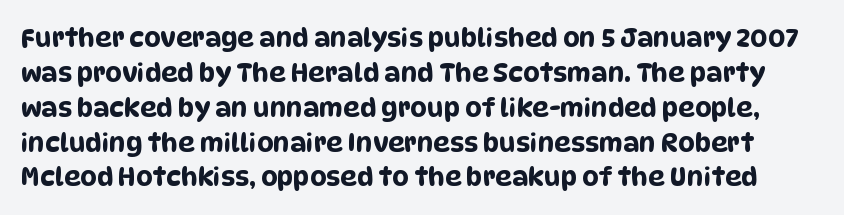
{"underline": "no", "line_spacing": "normal", "line_spacing_ratio": 1.34, "letter_spacing": "normal", "letter_spacing_em": 0.0, "glyph_px": 26}
